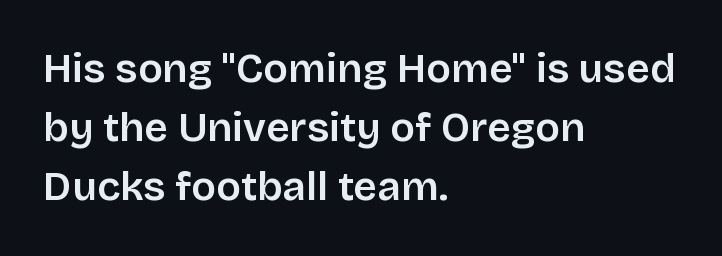
The image shows 41 px semibold sans-serif type, upright; set left-aligned, normal line spacing (1.44x), normal letter spacing, not underlined; low stroke contrast and a large x-height.
